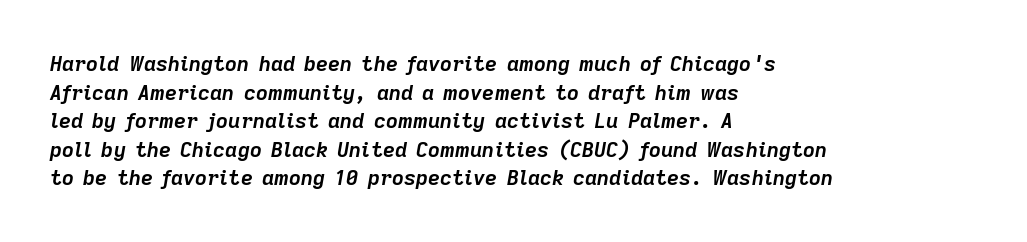
Q: Is the text bold? A: Yes.
Q: Is the text italic (slanted)? A: Yes, it leans right by about 9 degrees.
Q: Is the text underlined? A: No.
Q: How is the paragraph aligned? A: Left-aligned.
Q: Is the spacing between letters normal or unusually wide? A: Normal.
Q: Is the spacing between lines tight, normal or loose? A: Normal.
